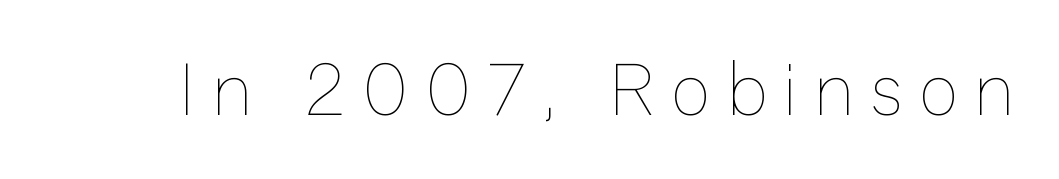
{"italic": "no", "bold": "no", "weight": "thin", "width": "normal", "stroke_contrast": "low", "x_height": "medium", "monospaced": "no", "underline": "no", "letter_spacing": "wide", "letter_spacing_em": 0.21, "glyph_px": 75}
